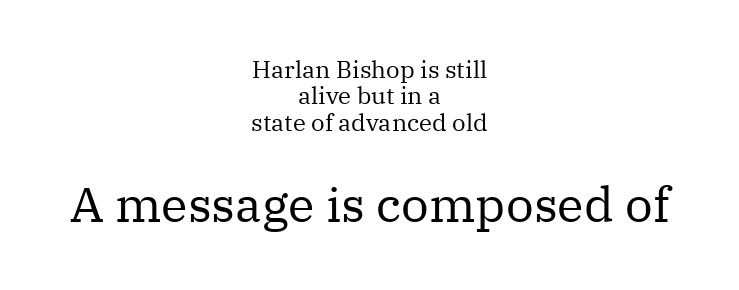
Very little white space separates one row of letters from the next. Tall strokes in this sample are plumb rather than angled. Is the stroke heavy? The answer is a plain regular-or-lighter. These lines are centered, leaving both edges ragged. Here the designer chose a conventional face with non-uniform glyph widths.
